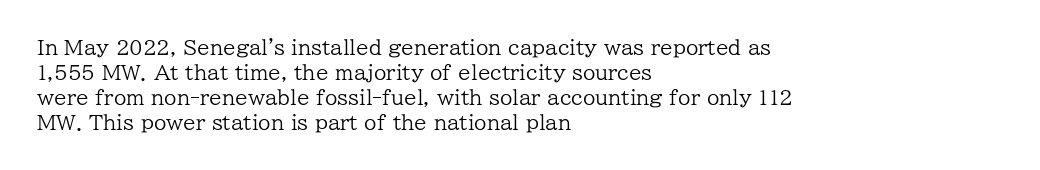
Underline: absent. These glyphs show unthickened strokes, regular width or finer. The leading is moderate, giving the passage an even texture. Upright lettering throughout.
